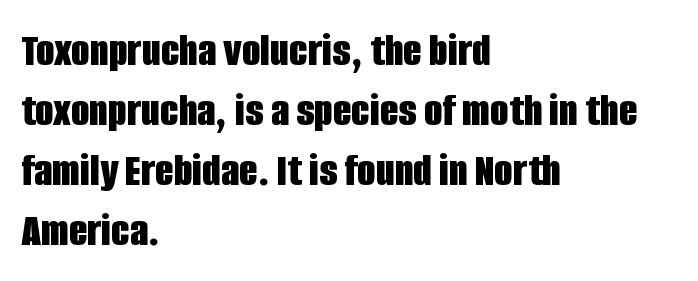
Examine the stroke ends and you'll find no serifs. Which margin do the lines hug? The left one — the right edge is uneven. Think of a printed novel: that variable character pitch is what you see here. Posture: upright roman.
